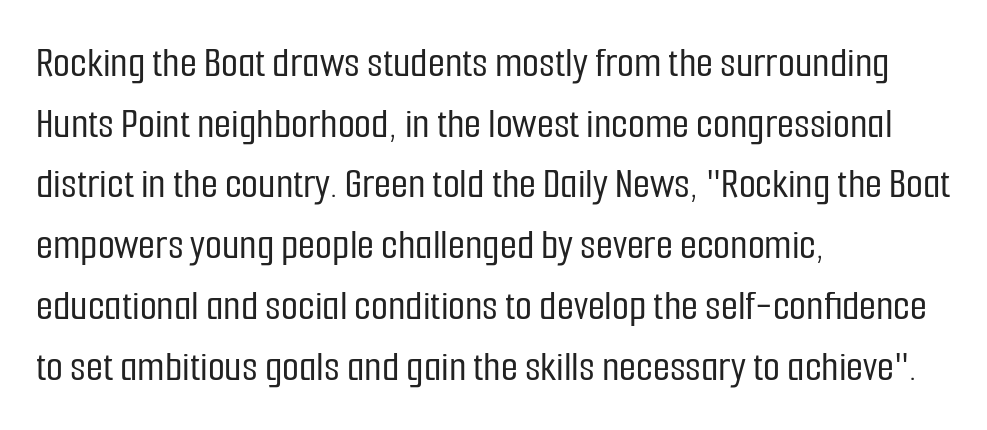
Line starts are locked; line ends wander. Honestly, the letter spacing is just normal — you wouldn't notice it. Spacing verdict: proportional, widths tailored to each character. The characters display no serif detailing; their extremities are plain.
